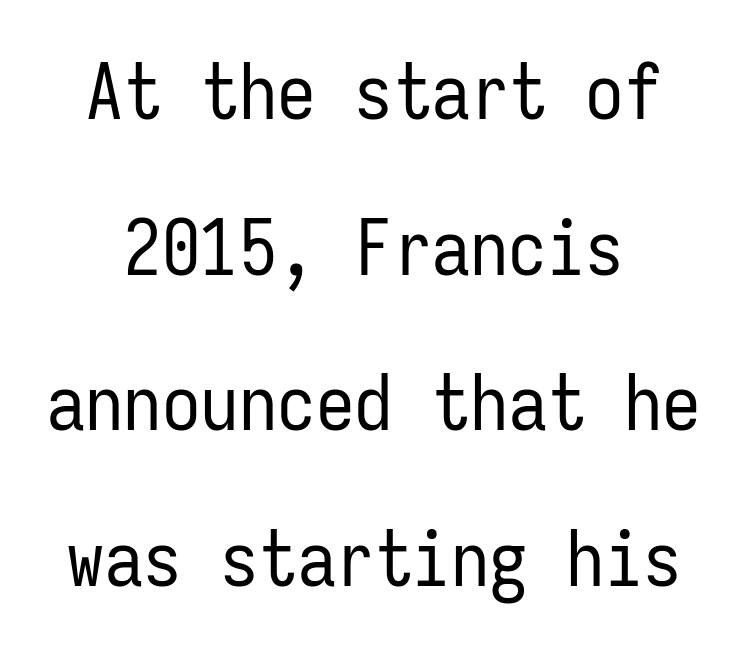
The passage shown is typed in a monospace face where columns stay perfectly aligned. Stem width sits at or under what a default text font uses. The tracking reads as untouched default to a designer's eye. The passage shown stacks its lines with a broad gap.
